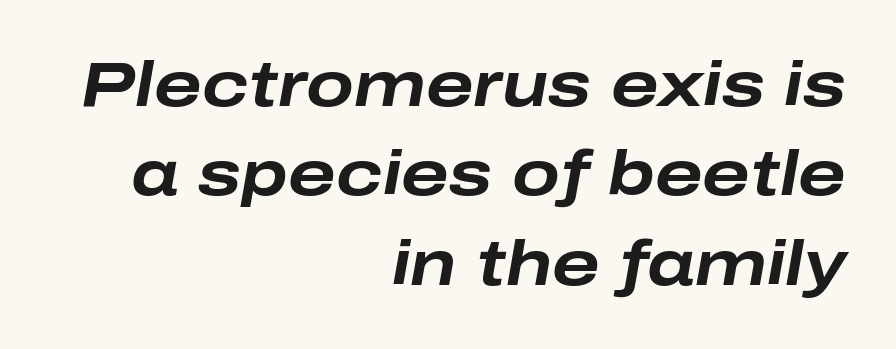
{"italic": "yes", "lean": "right", "slant_degrees": 10, "bold": "yes", "weight": "bold", "width": "wide", "stroke_contrast": "low", "x_height": "medium", "monospaced": "no", "underline": "no", "align": "right", "line_spacing": "normal", "line_spacing_ratio": 1.42, "letter_spacing": "normal", "letter_spacing_em": 0.0, "glyph_px": 63}
